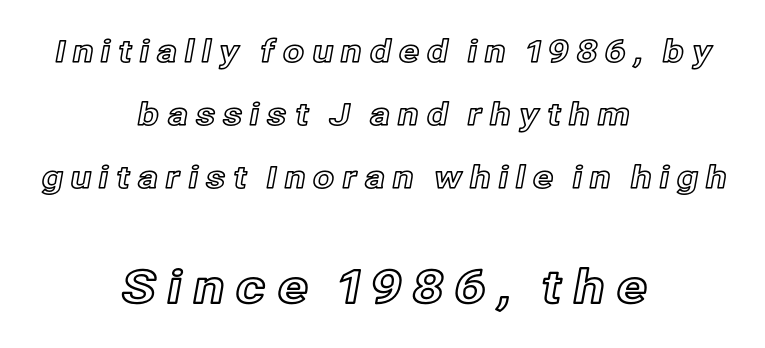
The image shows 46 px text type; set centered, loose line spacing (2.04x), unusually wide letter spacing (+0.23 em), not underlined; the second (bottom) block is 1.48x larger; a medium x-height.
